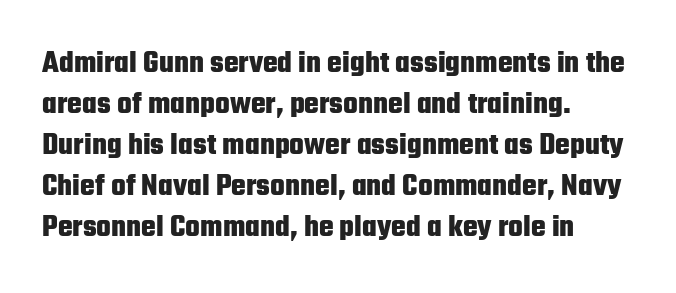
The image shows 31 px heavy, condensed sans-serif type, upright; set left-aligned, normal line spacing (1.32x), normal letter spacing, not underlined; low stroke contrast and a medium x-height.
